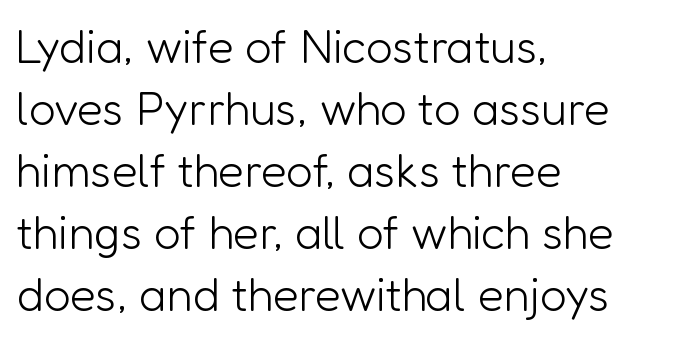
The rag falls on the right side of this text block. What stands out about the letter spacing? Nothing — it is the standard amount. This rendering features lettering with no underline. Does the lettering tilt? It doesn't — this is upright. One glance says typical: line gaps are just what's usual. Examine the stroke ends and you'll find no serifs.
